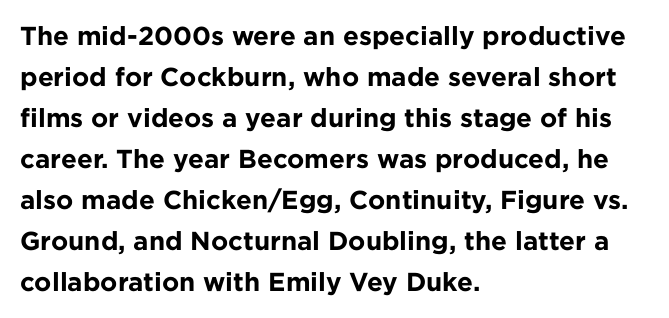
{"italic": "no", "bold": "yes", "underline": "no", "align": "left", "line_spacing": "normal", "line_spacing_ratio": 1.58, "letter_spacing": "normal", "letter_spacing_em": 0.0, "glyph_px": 26}
